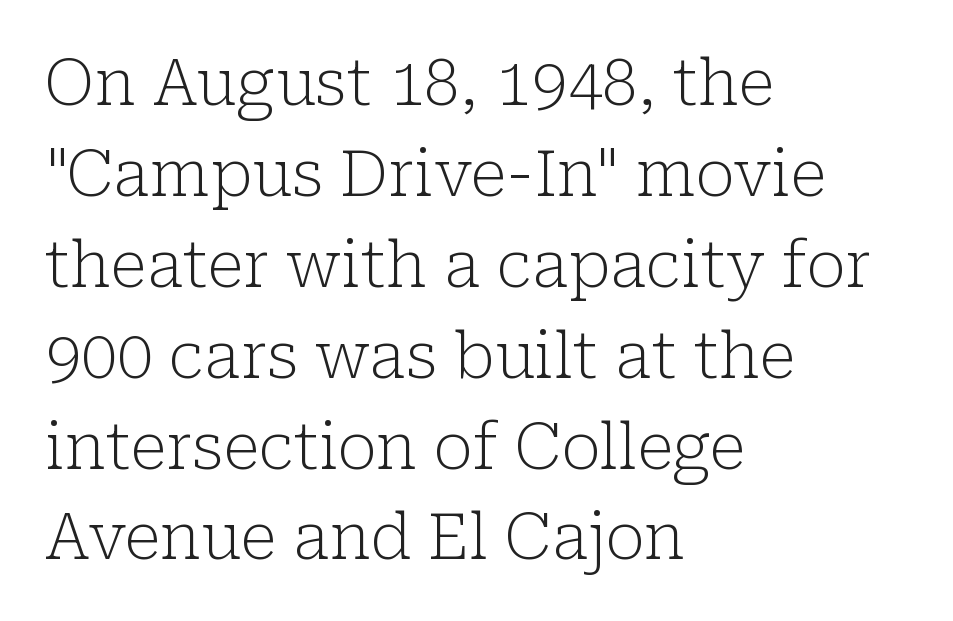
The image shows 64 px light serif type, upright; set left-aligned, normal line spacing (1.42x), normal letter spacing, not underlined; low stroke contrast and a medium x-height.
